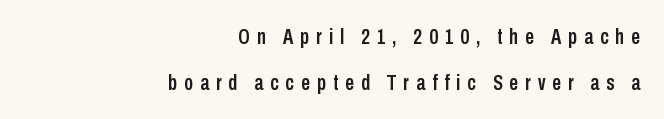
Q: Is the text italic (slanted)? A: No, it is upright.
Q: Is the text underlined? A: No.
Q: How is the paragraph aligned? A: Right-aligned.
Q: Is the spacing between letters normal or unusually wide? A: Unusually wide.
Q: Is the spacing between lines tight, normal or loose? A: Loose.
